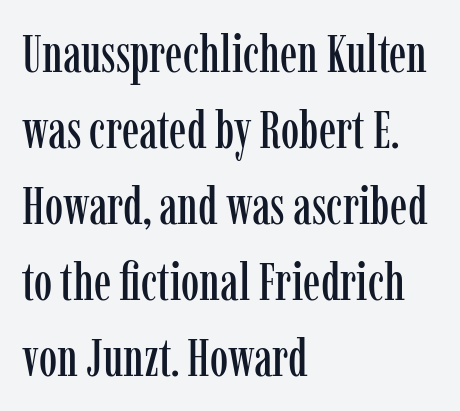
The image shows 52 px condensed serif type, upright; set left-aligned, normal line spacing (1.46x), normal letter spacing, not underlined; low stroke contrast and a medium x-height.
